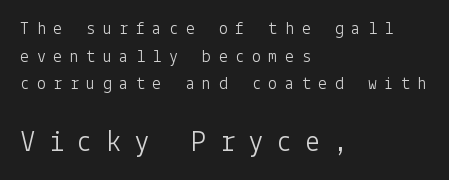
{"serif": "no", "italic": "no", "bold": "no", "weight": "light", "width": "normal", "stroke_contrast": "low", "x_height": "medium", "underline": "no", "align": "left", "line_spacing": "normal", "line_spacing_ratio": 1.53, "letter_spacing": "wide", "letter_spacing_em": 0.42, "larger_block": "second", "size_ratio": 1.72, "glyph_px": 31}
